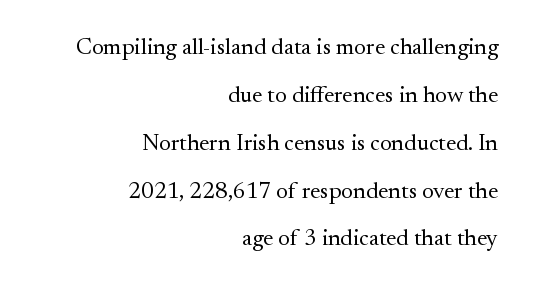
The image shows 23 px text type, upright; set right-aligned, loose line spacing (2.08x), normal letter spacing, not underlined.
